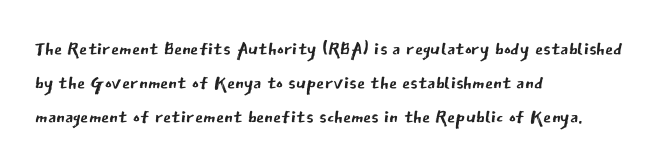
Q: Is the text bold? A: No.
Q: Is the text italic (slanted)? A: No, it is upright.
Q: Is the text underlined? A: No.
Q: How is the paragraph aligned? A: Left-aligned.
Q: Is the spacing between letters normal or unusually wide? A: Normal.
Q: Is the spacing between lines tight, normal or loose? A: Normal.
